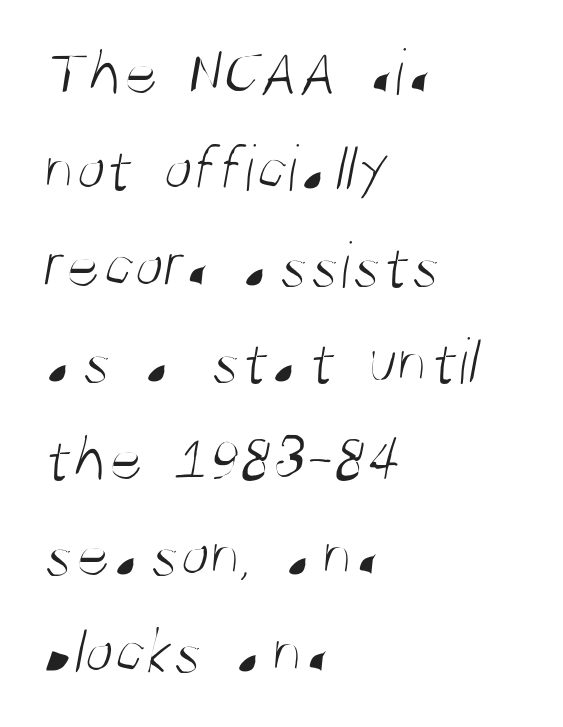
The type is set solid horizontally, with unmodified tracking. The face looks like a standard text weight, possibly lighter. Does the copy run flush right? No — it runs flush left. The face used here is proportionally spaced, like ordinary book or web type.
